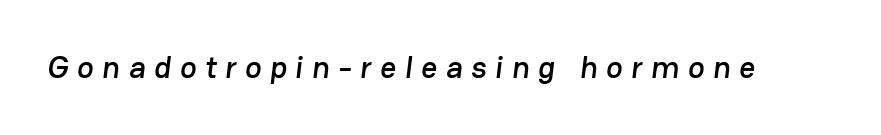
The image shows 31 px sans-serif type; set unusually wide letter spacing (+0.28 em), not underlined; low stroke contrast and a medium x-height.
